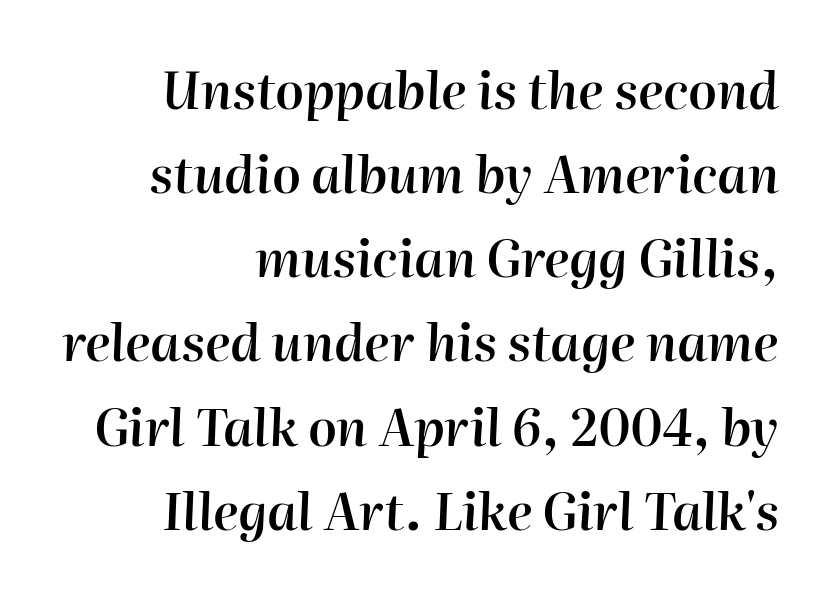
Q: Is the text bold? A: Semi-bold.
Q: Is the text italic (slanted)? A: Yes, it leans right by about 2 degrees.
Q: Is the text underlined? A: No.
Q: How is the paragraph aligned? A: Right-aligned.
Q: Is the spacing between letters normal or unusually wide? A: Normal.
Q: Is the spacing between lines tight, normal or loose? A: Normal.
Q: Width (condensed, normal, or wide)? A: Normal.
Q: Stroke contrast? A: High.
Q: x-height? A: Medium.
Q: Monospaced? A: No.
